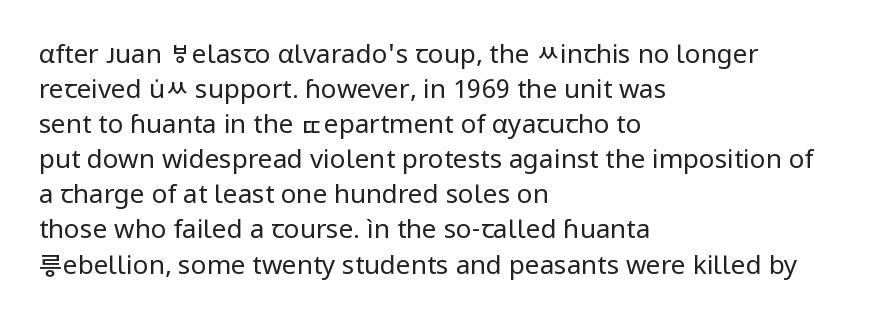
{"italic": "no", "bold": "no", "underline": "no", "align": "left", "line_spacing": "normal", "line_spacing_ratio": 1.35, "letter_spacing": "normal", "letter_spacing_em": 0.0, "glyph_px": 26}
